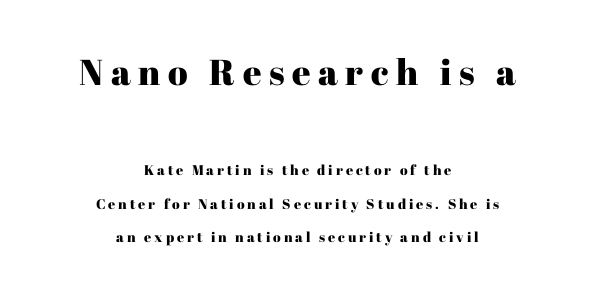
Q: Is the text italic (slanted)? A: No, it is upright.
Q: Is the typeface a serif or a sans-serif typeface? A: Serif.
Q: Is the text underlined? A: No.
Q: How is the paragraph aligned? A: Centered.
Q: Is the spacing between letters normal or unusually wide? A: Unusually wide.
Q: Is the spacing between lines tight, normal or loose? A: Loose.
Q: Which block of text is set in a larger size, the first (top) or the second (bottom)? A: The first (top) one.
Q: Width (condensed, normal, or wide)? A: Normal.
Q: Stroke contrast? A: High.
Q: x-height? A: Medium.
Q: Monospaced? A: No.
